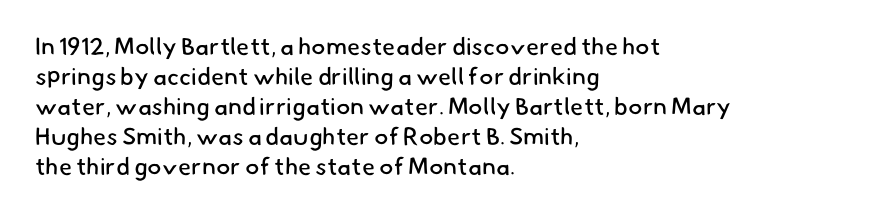
Notice how descenders clear the ascenders below comfortably — that's standard leading. The font is comparable to plain body text, perhaps lighter. Compared with a centered layout, this one pins lines to the left instead. Words float on clear page, feet unadorned. The letterforms sit shoulder to shoulder at normal distance.
